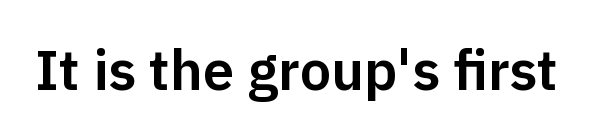
{"serif": "no", "italic": "no", "width": "normal", "stroke_contrast": "low", "x_height": "medium", "monospaced": "no", "underline": "no", "letter_spacing": "normal", "letter_spacing_em": 0.0, "glyph_px": 56}
